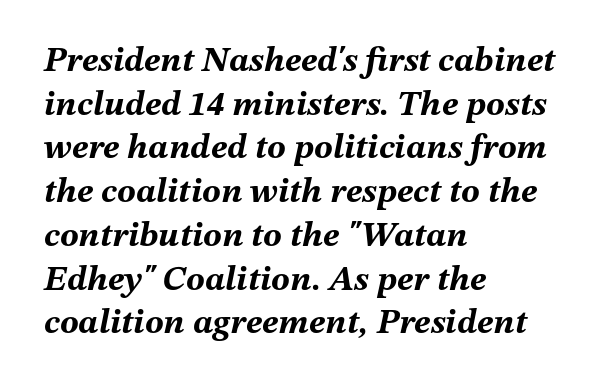
{"italic": "yes", "lean": "right", "slant_degrees": 12, "bold": "yes", "weight": "bold", "width": "normal", "stroke_contrast": "medium", "x_height": "medium", "monospaced": "no", "underline": "no", "align": "left", "line_spacing": "normal", "line_spacing_ratio": 1.25, "letter_spacing": "normal", "letter_spacing_em": 0.0, "glyph_px": 35}
